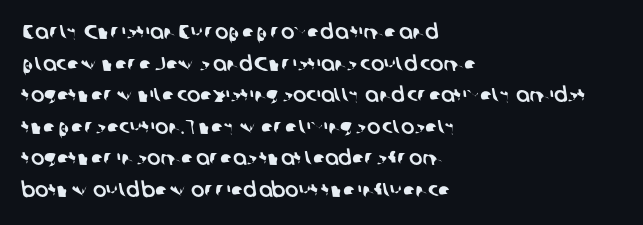
Q: Is the text underlined? A: No.
Q: How is the paragraph aligned? A: Left-aligned.
Q: Is the spacing between letters normal or unusually wide? A: Normal.
Q: Is the spacing between lines tight, normal or loose? A: Normal.
